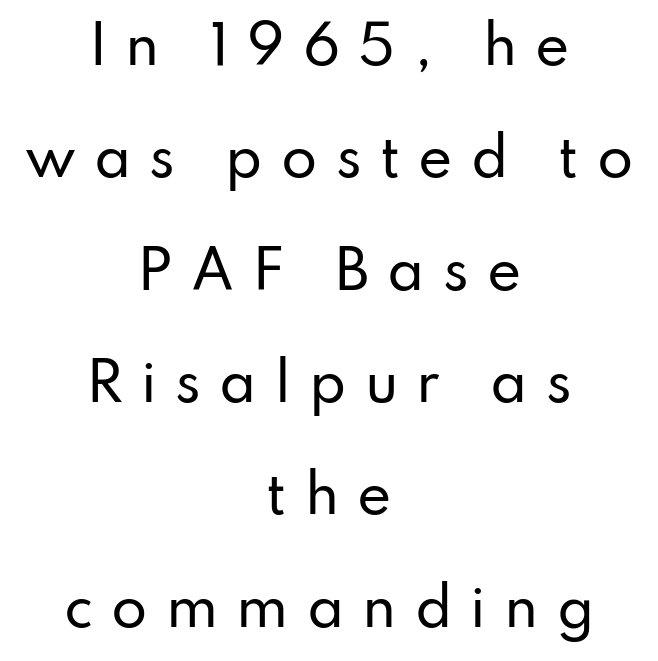
The image shows 52 px sans-serif type, upright; set centered, loose line spacing (2.16x), unusually wide letter spacing (+0.35 em), not underlined; low stroke contrast and a small x-height.
